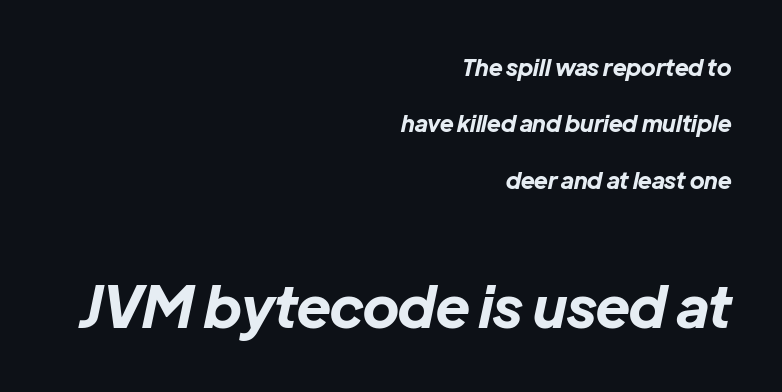
Proportional: the letters do not fall into vertical columns. The foot of each line stays bare and open. Layout note: lines flush right. A typesetter would mark this as italic.
